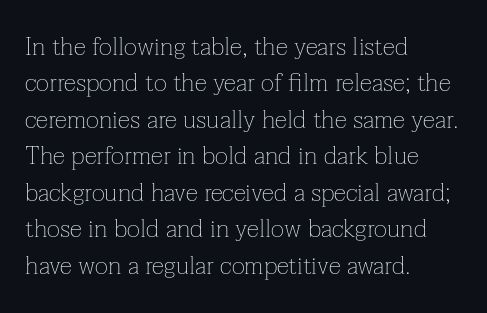
Q: Is the text bold? A: No.
Q: Is the text italic (slanted)? A: No, it is upright.
Q: Is the text underlined? A: No.
Q: How is the paragraph aligned? A: Left-aligned.
Q: Is the spacing between letters normal or unusually wide? A: Normal.
Q: Is the spacing between lines tight, normal or loose? A: Normal.
